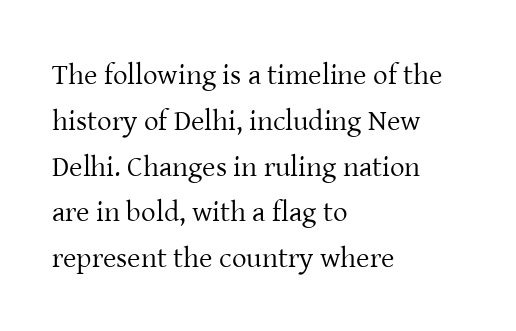
Ascenders rise straight up at ninety degrees. Stems and bowls with no extra thickness — not bold. Whoever set this chose a conventional vertical rhythm. Varying glyph widths throughout — classic text-font behaviour.
